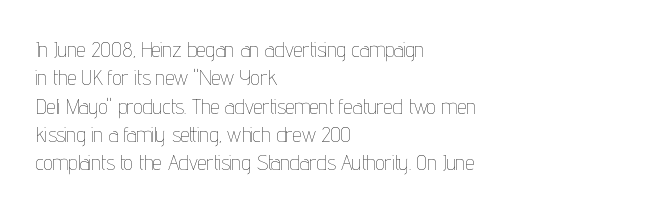
The image shows 21 px text type, upright; set left-aligned, normal line spacing (1.35x), normal letter spacing, not underlined.
